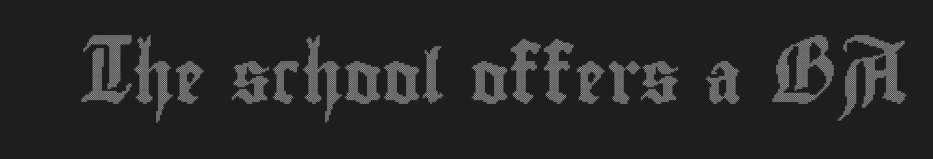
Q: Is the text italic (slanted)? A: No, it is upright.
Q: Is the text underlined? A: No.
Q: Is the spacing between letters normal or unusually wide? A: Normal.
Q: Width (condensed, normal, or wide)? A: Condensed.
Q: x-height? A: Small.
Q: Monospaced? A: No.
